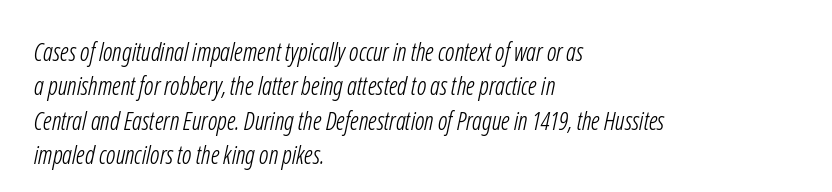
The image shows 25 px text type; set left-aligned, normal line spacing (1.38x), normal letter spacing, not underlined.
